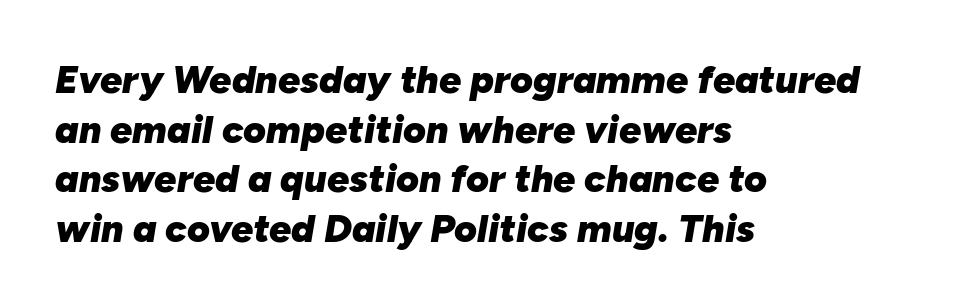
{"italic": "yes", "lean": "right", "slant_degrees": 10, "bold": "yes", "weight": "heavy", "width": "normal", "stroke_contrast": "low", "x_height": "medium", "monospaced": "no", "underline": "no", "align": "left", "line_spacing": "normal", "line_spacing_ratio": 1.27, "letter_spacing": "normal", "letter_spacing_em": 0.0, "glyph_px": 39}
